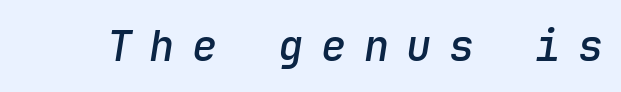
You could count columns in this text — the font is strictly monospaced. Would a proofreader flag this as italicized? Yes. You could only call the tracking loose — the letters float apart. Unmarked baselines from the first word to the last. A bit beefed up — I'd call it semibold rather than bold.
